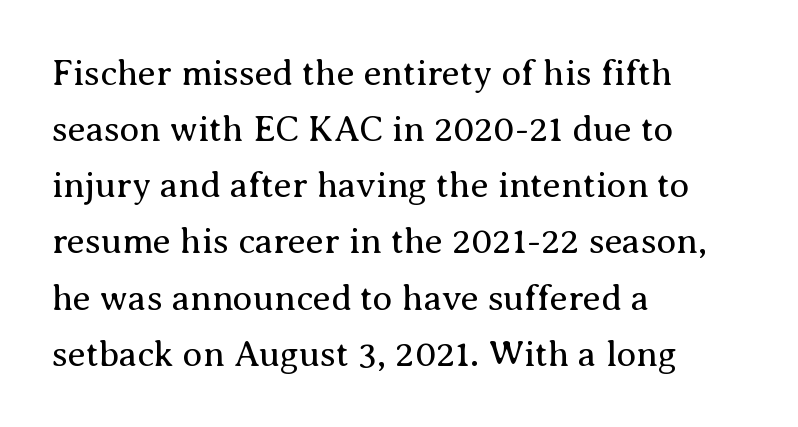
{"serif": "yes", "italic": "no", "bold": "no", "weight": "regular", "width": "normal", "stroke_contrast": "medium", "x_height": "medium", "monospaced": "no", "underline": "no", "align": "left", "line_spacing": "normal", "line_spacing_ratio": 1.56, "letter_spacing": "normal", "letter_spacing_em": 0.0, "glyph_px": 36}
